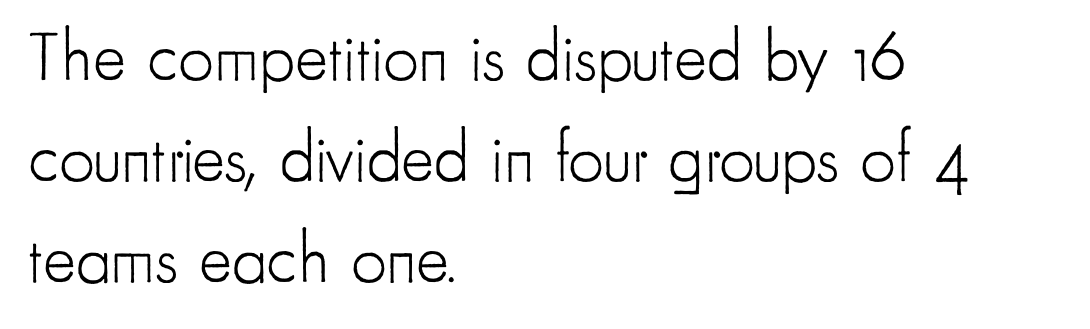
Regular leading. The space directly below the letters is spotless. These lines were composed using upright roman letters. The lines in this sample share a left origin and differ only in where they stop. Do the characters align in a grid? No, the font is proportional.
